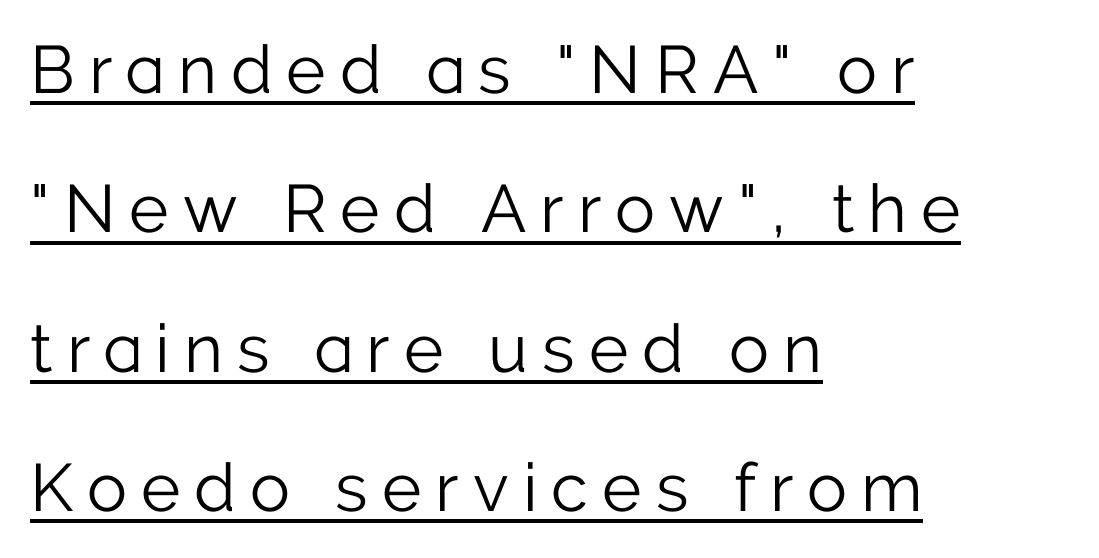
The image shows 67 px light sans-serif type, upright; set left-aligned, loose line spacing (2.08x), unusually wide letter spacing (+0.21 em), underlined; low stroke contrast and a medium x-height.
